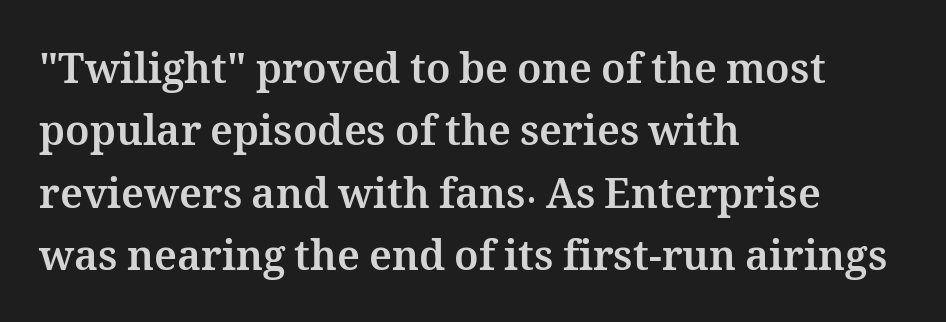
The image shows 41 px bold type, upright; set left-aligned, normal line spacing (1.52x), normal letter spacing, not underlined; medium stroke contrast and a medium x-height.
